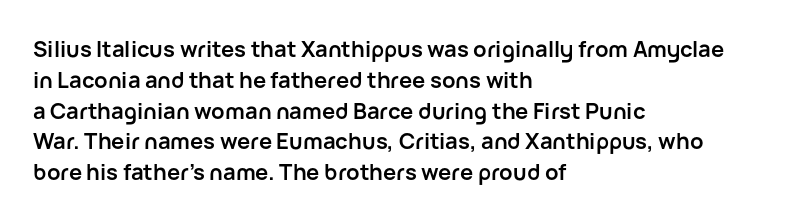
{"italic": "no", "bold": "yes", "underline": "no", "align": "left", "line_spacing": "normal", "line_spacing_ratio": 1.4, "letter_spacing": "normal", "letter_spacing_em": 0.0, "glyph_px": 22}
